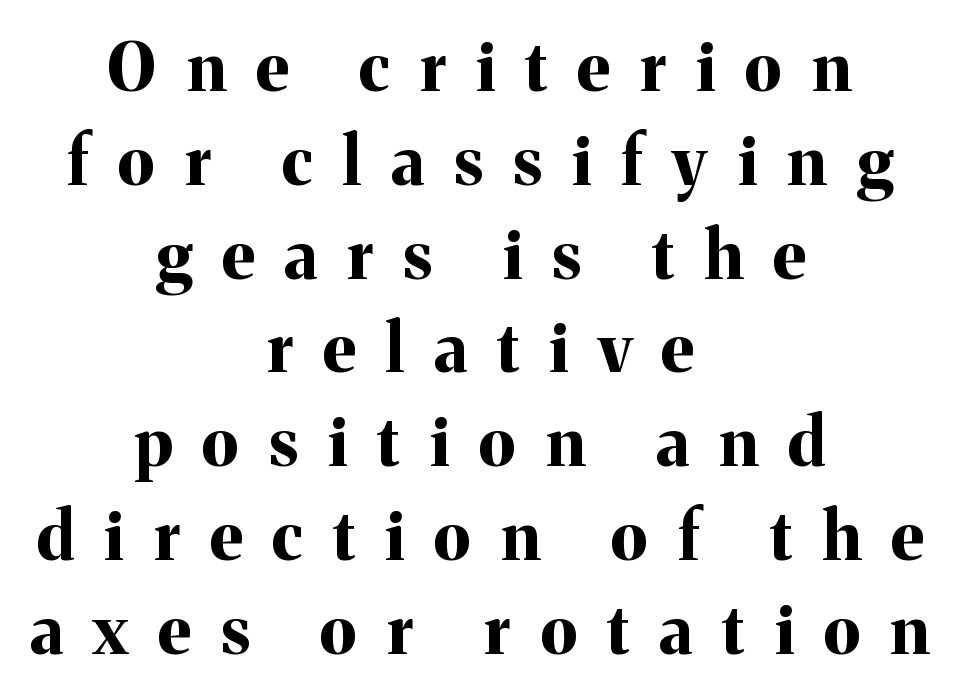
Horizontal bands of white between lines are of average thickness. These lines are rendered in a variable-pitch font. Bare-footed words on every line. Look at the tracking — it's clearly loosened, letters drifting apart. Posture: vertical.
